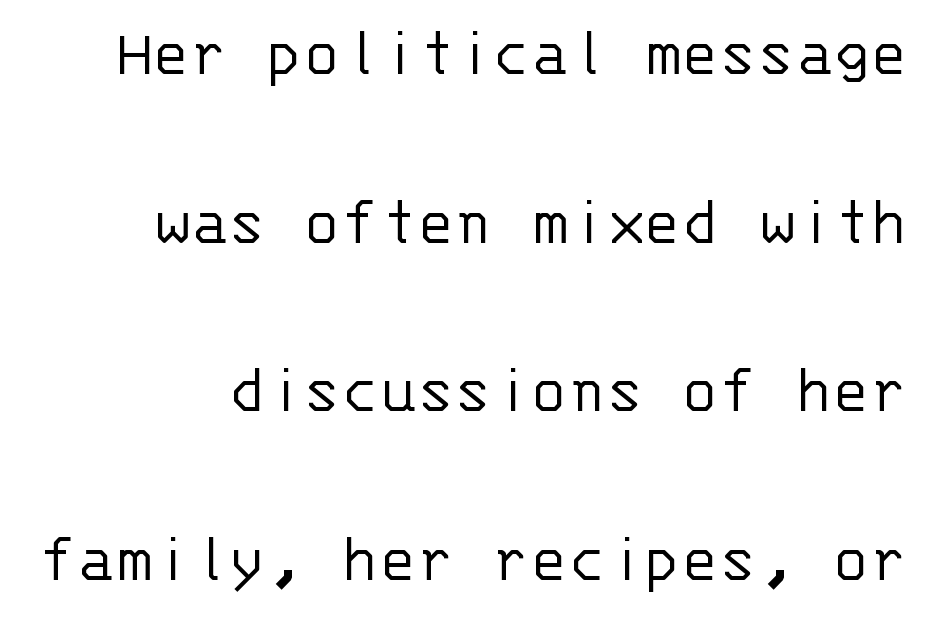
Q: Is the text bold? A: No.
Q: Is the text italic (slanted)? A: No, it is upright.
Q: Is the typeface a serif or a sans-serif typeface? A: Sans-serif.
Q: Is the text underlined? A: No.
Q: Is the spacing between letters normal or unusually wide? A: Normal.
Q: Is the spacing between lines tight, normal or loose? A: Loose.
Q: Width (condensed, normal, or wide)? A: Normal.
Q: Stroke contrast? A: Low.
Q: x-height? A: Large.
Q: Monospaced? A: Yes.
